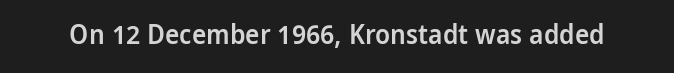
The image shows 27 px text type, upright; set normal letter spacing, not underlined.
